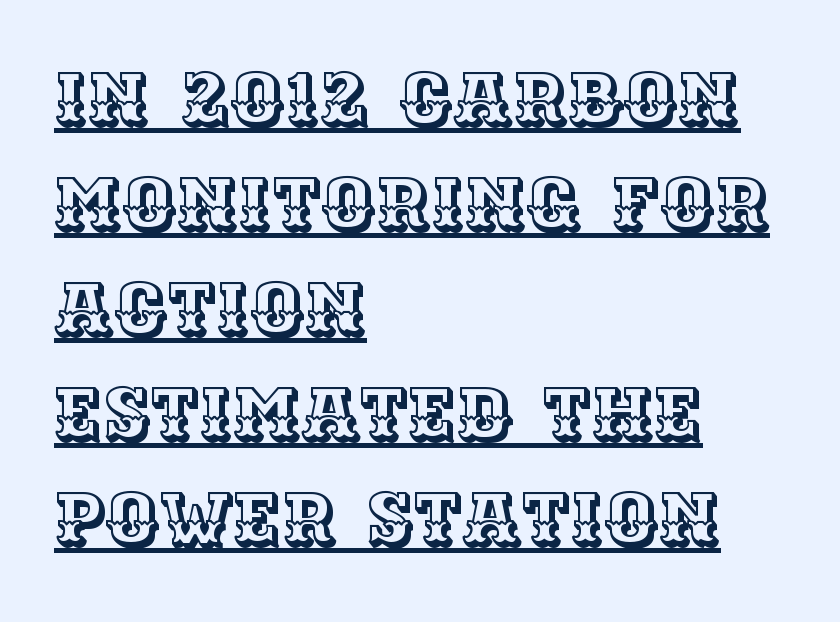
It's the straight-up-and-down kind of type. Looks like someone drew a line under every word here. Notice how descenders clear the ascenders below comfortably — that's standard leading. If you drew a ruler down the left edge, every line would touch it. Is this a fixed-width face? No — the glyphs have proportional, varying widths. Tracking value appears to be zero — textbook default spacing.
